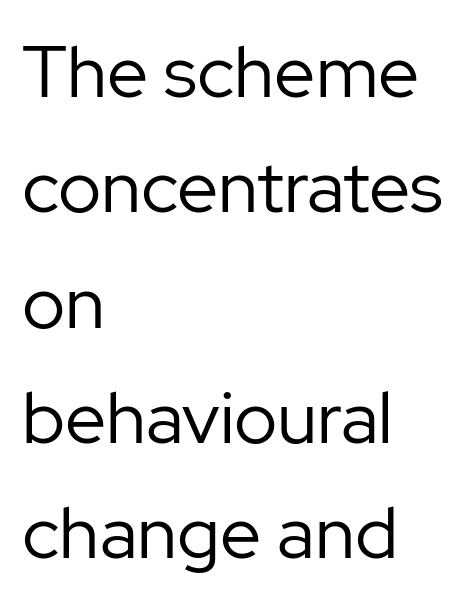
The image shows 73 px regular-weight sans-serif type, upright; set left-aligned, normal line spacing (1.58x), normal letter spacing, not underlined; low stroke contrast and a medium x-height.
